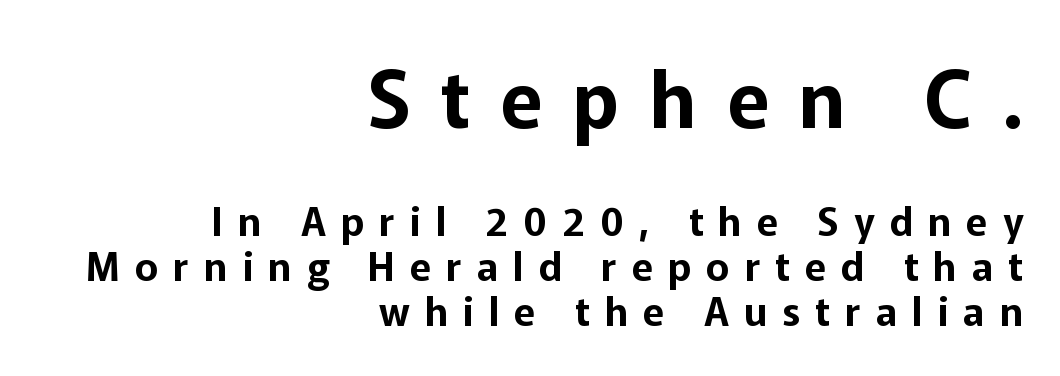
{"serif": "no", "italic": "no", "width": "normal", "stroke_contrast": "low", "x_height": "medium", "monospaced": "no", "underline": "no", "align": "right", "line_spacing_ratio": 1.16, "letter_spacing": "wide", "letter_spacing_em": 0.39, "larger_block": "first", "size_ratio": 2.0, "glyph_px": 78}
